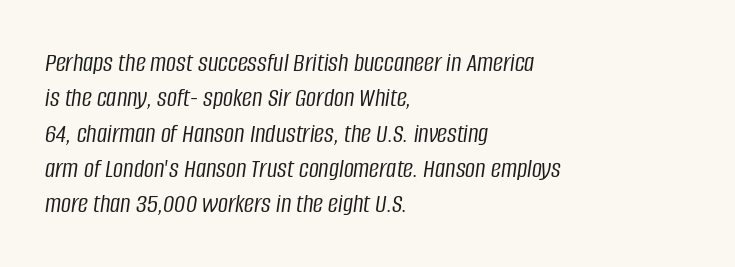
The image shows 28 px light, condensed type, italic (leaning right); set left-aligned, normal line spacing (1.26x), normal letter spacing, not underlined; low stroke contrast and a large x-height.
